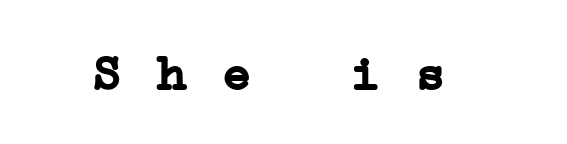
Looks like terminal output: every glyph gets an equal slot. Strong, thick strokes mark this as bold type. Examine the stroke ends and you'll spot serifs. Has an underline been added? It has not.
